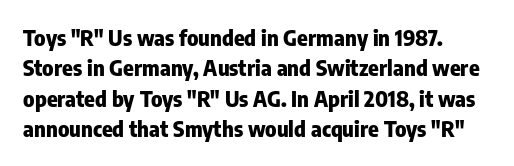
The image shows 22 px bold type, upright; set left-aligned, normal line spacing (1.38x), normal letter spacing, not underlined.
